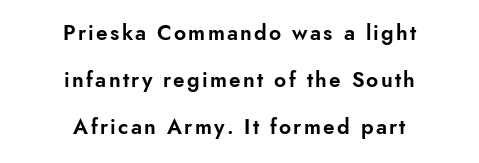
Horizontal alignment here is central, giving a formal, balanced look. Each row of text sits above clean, open space. The block of text is sparse from top to bottom, with ample space between rows. Does the lettering tilt? It doesn't — this is upright.
